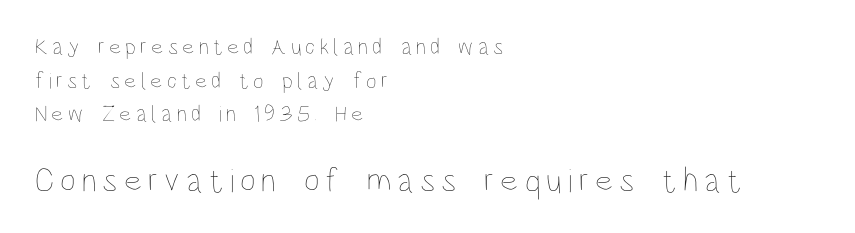
This is roman type, the default non-slanted kind. The foot of each line stays bare and open. Is there much room between lines? A standard amount, neither cramped nor airy. A student would notice the bottom passage is typeset larger than what precedes it. Bold? No — there's no thickening of the strokes.
